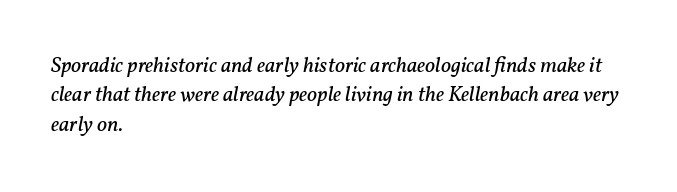
Q: Is the text bold? A: No.
Q: Is the text italic (slanted)? A: Yes, it leans right by about 11 degrees.
Q: Is the text underlined? A: No.
Q: How is the paragraph aligned? A: Left-aligned.
Q: Is the spacing between letters normal or unusually wide? A: Normal.
Q: Is the spacing between lines tight, normal or loose? A: Normal.
